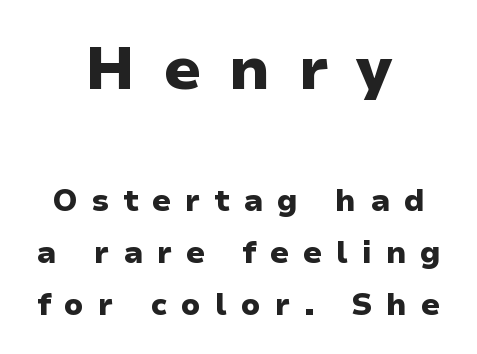
Alignment: centered. The letters advance in unequal steps, a hallmark of proportional type. The rendering uses a bold face; every stroke is thick and dark. Spacing between characters has been opened up far beyond the box default.
